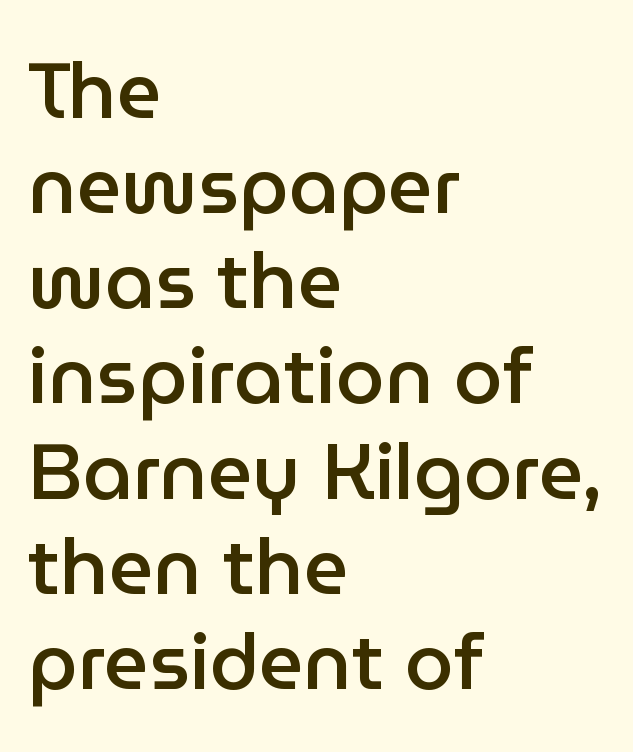
Q: Is the text bold? A: Semi-bold.
Q: Is the text italic (slanted)? A: No, it is upright.
Q: Is the typeface a serif or a sans-serif typeface? A: Sans-serif.
Q: Is the text underlined? A: No.
Q: How is the paragraph aligned? A: Left-aligned.
Q: Is the spacing between letters normal or unusually wide? A: Normal.
Q: Width (condensed, normal, or wide)? A: Normal.
Q: Stroke contrast? A: Low.
Q: x-height? A: Medium.
Q: Monospaced? A: No.
